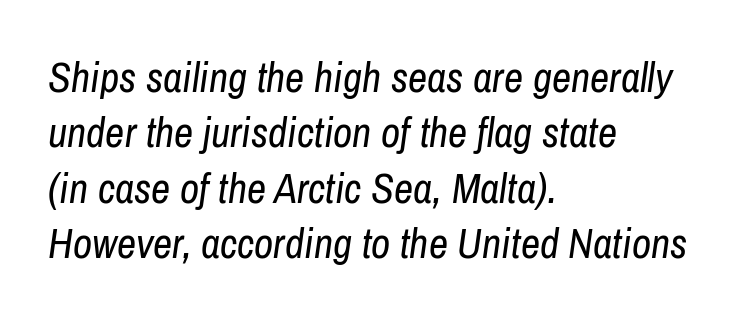
Q: Is the text bold? A: No.
Q: Is the text italic (slanted)? A: Yes, it leans right by about 8 degrees.
Q: Is the text underlined? A: No.
Q: How is the paragraph aligned? A: Left-aligned.
Q: Is the spacing between letters normal or unusually wide? A: Normal.
Q: Is the spacing between lines tight, normal or loose? A: Normal.
Q: Width (condensed, normal, or wide)? A: Condensed.
Q: Stroke contrast? A: Low.
Q: x-height? A: Medium.
Q: Monospaced? A: No.
